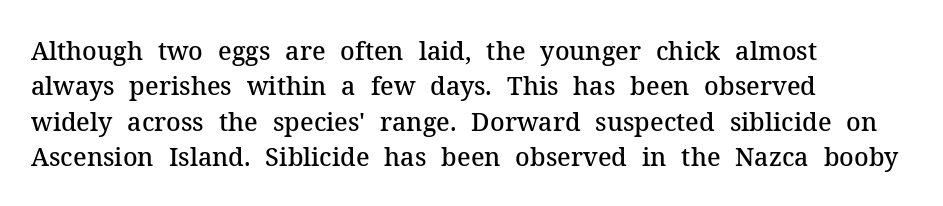
Q: Is the text bold? A: Semi-bold.
Q: Is the text italic (slanted)? A: No, it is upright.
Q: Is the text underlined? A: No.
Q: How is the paragraph aligned? A: Left-aligned.
Q: Is the spacing between letters normal or unusually wide? A: Normal.
Q: Is the spacing between lines tight, normal or loose? A: Normal.
